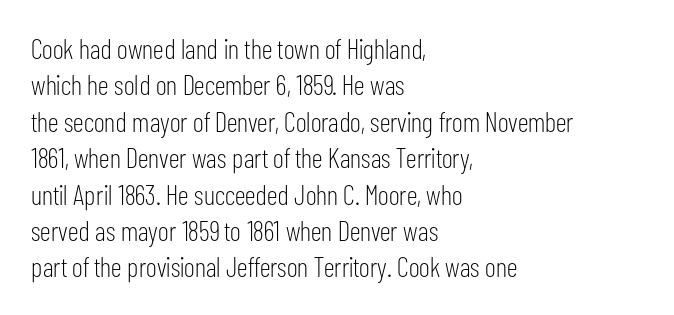
Q: Is the text bold? A: No.
Q: Is the text italic (slanted)? A: No, it is upright.
Q: Is the typeface a serif or a sans-serif typeface? A: Sans-serif.
Q: Is the text underlined? A: No.
Q: How is the paragraph aligned? A: Left-aligned.
Q: Is the spacing between letters normal or unusually wide? A: Normal.
Q: Is the spacing between lines tight, normal or loose? A: Normal.
Q: Width (condensed, normal, or wide)? A: Condensed.
Q: Stroke contrast? A: Low.
Q: x-height? A: Medium.
Q: Monospaced? A: No.
